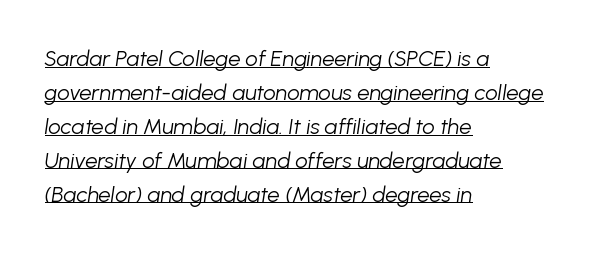
Nothing heavy about these letters — not bold at all. A typesetter would call this leading conventional body-copy spacing. The lettering is marked with a stroke running underneath it. Is the letter spacing exaggerated? No — it looks like the ordinary default.
